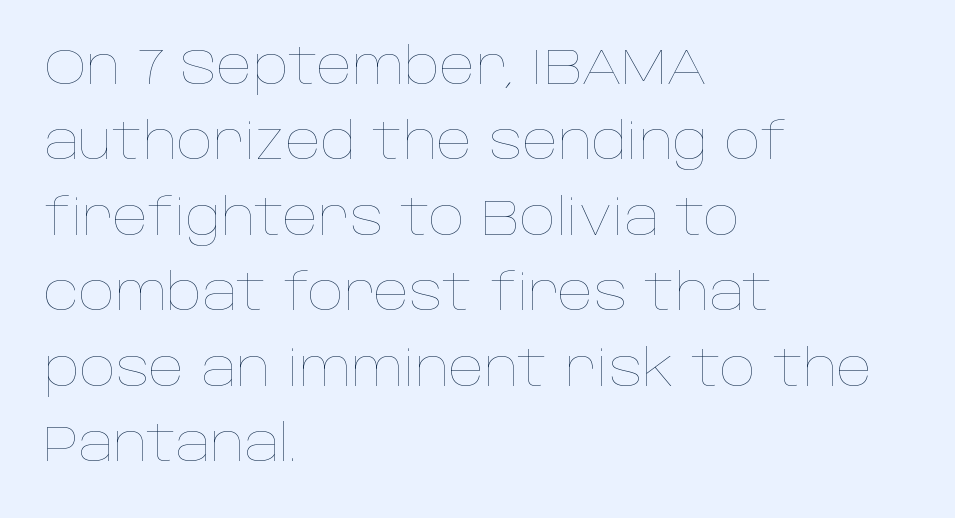
Q: Is the text bold? A: No.
Q: Is the text italic (slanted)? A: No, it is upright.
Q: Is the text underlined? A: No.
Q: How is the paragraph aligned? A: Left-aligned.
Q: Is the spacing between letters normal or unusually wide? A: Normal.
Q: Is the spacing between lines tight, normal or loose? A: Normal.
Q: Width (condensed, normal, or wide)? A: Normal.
Q: Stroke contrast? A: Low.
Q: x-height? A: Large.
Q: Monospaced? A: No.
